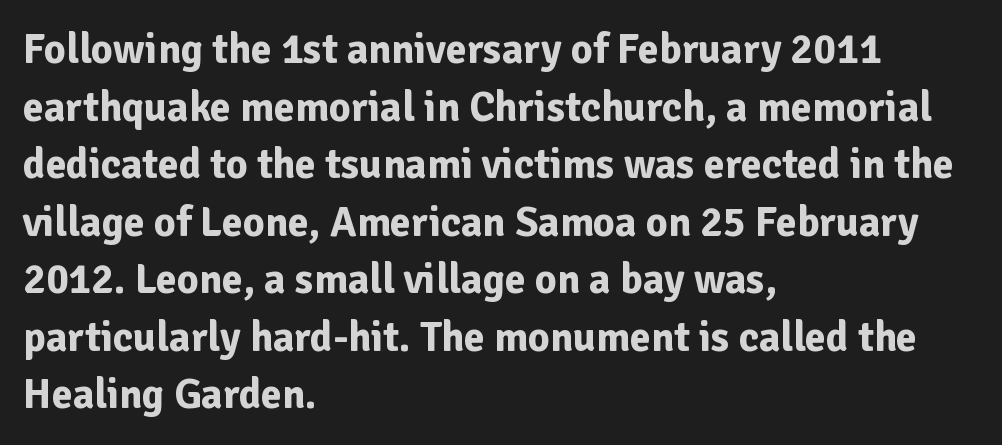
Q: Is the text bold? A: Yes.
Q: Is the text italic (slanted)? A: No, it is upright.
Q: Is the typeface a serif or a sans-serif typeface? A: Sans-serif.
Q: Is the text underlined? A: No.
Q: How is the paragraph aligned? A: Left-aligned.
Q: Is the spacing between letters normal or unusually wide? A: Normal.
Q: Is the spacing between lines tight, normal or loose? A: Normal.
Q: Width (condensed, normal, or wide)? A: Normal.
Q: Stroke contrast? A: Low.
Q: x-height? A: Medium.
Q: Monospaced? A: No.
